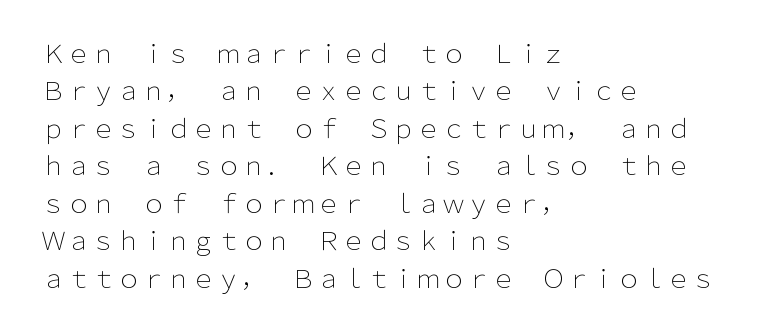
The image shows 25 px text type, upright; set left-aligned, normal line spacing (1.5x), normal letter spacing, not underlined.
